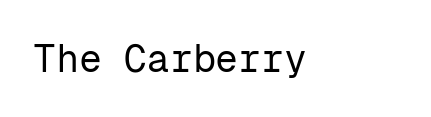
Style check: upright. Honestly, the letter spacing is just normal — you wouldn't notice it. The glyphs in this specimen are sans serif. Vertical stems look standard width or narrower in stroke. A clean baseline with only descenders dipping below it. A student would call this left alignment; a typographer would say flush left, rag right.
